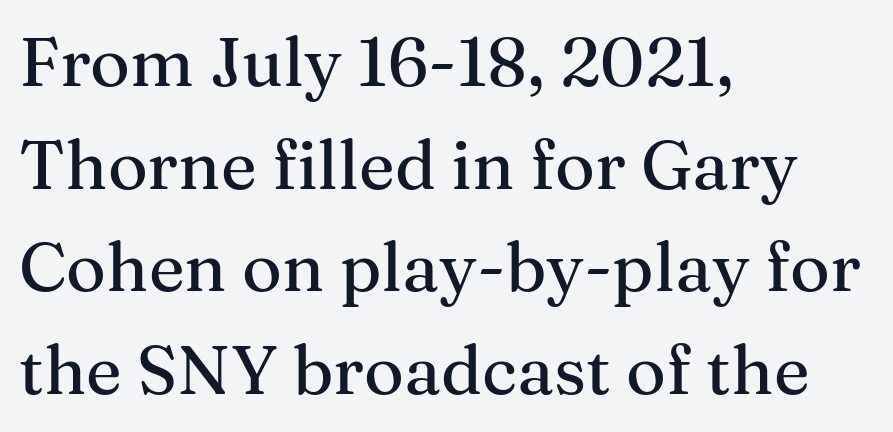
Q: Is the text italic (slanted)? A: No, it is upright.
Q: Is the typeface a serif or a sans-serif typeface? A: Serif.
Q: Is the text underlined? A: No.
Q: How is the paragraph aligned? A: Left-aligned.
Q: Is the spacing between letters normal or unusually wide? A: Normal.
Q: Is the spacing between lines tight, normal or loose? A: Normal.
Q: Width (condensed, normal, or wide)? A: Normal.
Q: Stroke contrast? A: Medium.
Q: x-height? A: Medium.
Q: Monospaced? A: No.
